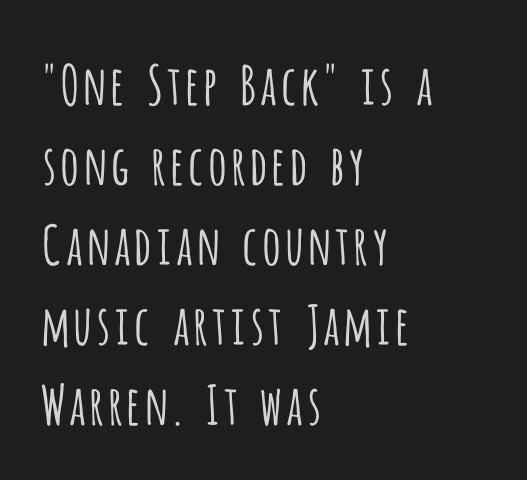
Each letter keeps its own natural width here, so spacing adapts to shape. Whoever set this chose a conventional vertical rhythm. Stems and bowls with no extra thickness — not bold. Ordinary non-slanted type is in use. Every row of glyphs begins at an identical x-position on the left.
